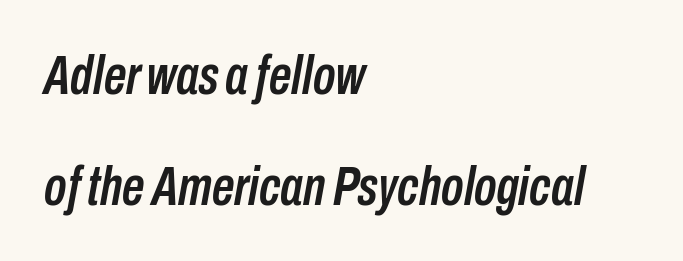
Inter-character spacing is left at the font's built-in metrics. A clean baseline with only descenders dipping below it. The lettering tilts uniformly, giving the passage an italic look. Is the block centered? No — it sits flush against the left margin. Think of a printed novel: that variable character pitch is what you see here.
